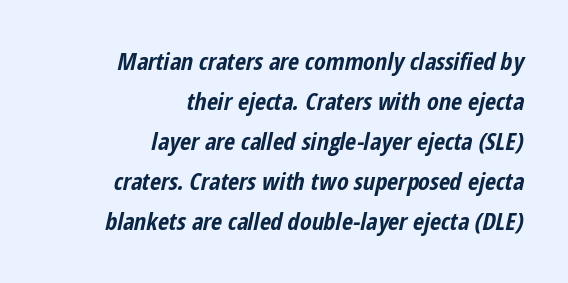
Regular leading. Strong, thick strokes mark this as bold type. A typesetter would mark this as italic. The rendering keeps characters at their native spacing. Notice how the passage keeps a crisp vertical edge on the right only. Has an underline been added? It has not.
